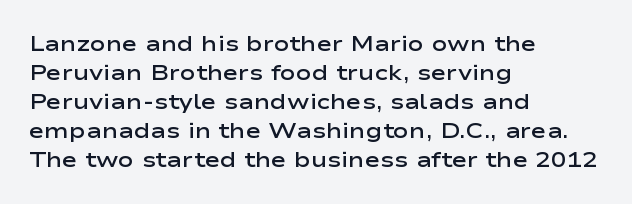
These lines keep a tight, regular rhythm from letter to letter. If you drew a ruler down the left edge, every line would touch it. Compared with an ordinary text face, these strokes are moderately heavier — a semibold. Whoever set this chose a conventional vertical rhythm. The glyphs are unaccompanied by any horizontal stroke below them.
